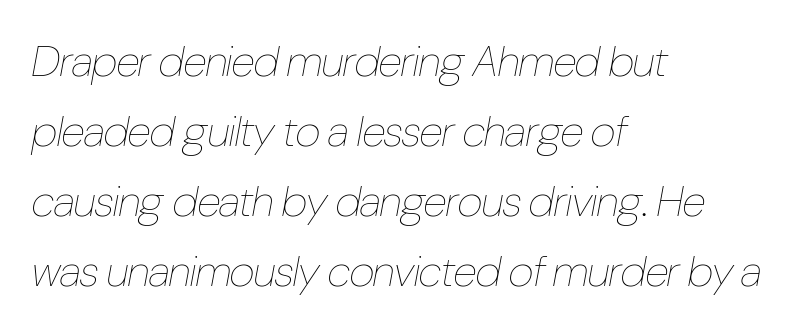
Q: Is the text bold? A: No.
Q: Is the text italic (slanted)? A: Yes, it leans right by about 10 degrees.
Q: Is the text underlined? A: No.
Q: How is the paragraph aligned? A: Left-aligned.
Q: Is the spacing between letters normal or unusually wide? A: Normal.
Q: Is the spacing between lines tight, normal or loose? A: Normal.
Q: Width (condensed, normal, or wide)? A: Condensed.
Q: Stroke contrast? A: Low.
Q: x-height? A: Medium.
Q: Monospaced? A: No.
